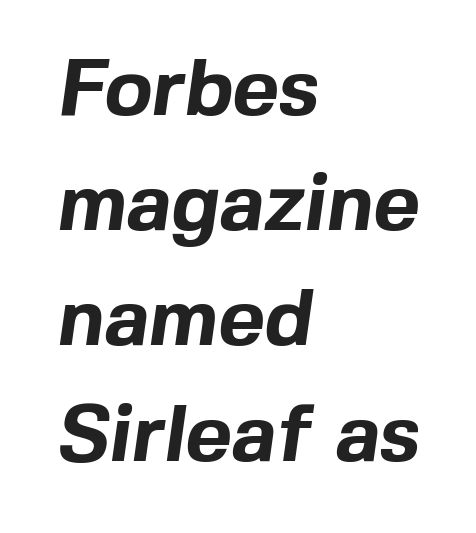
In terms of letterspacing, this is plain default setting. The zone under the glyphs is completely vacant. The passage shown is typed in a proportional face where columns would drift. Honestly, the row spacing looks completely unremarkable.
